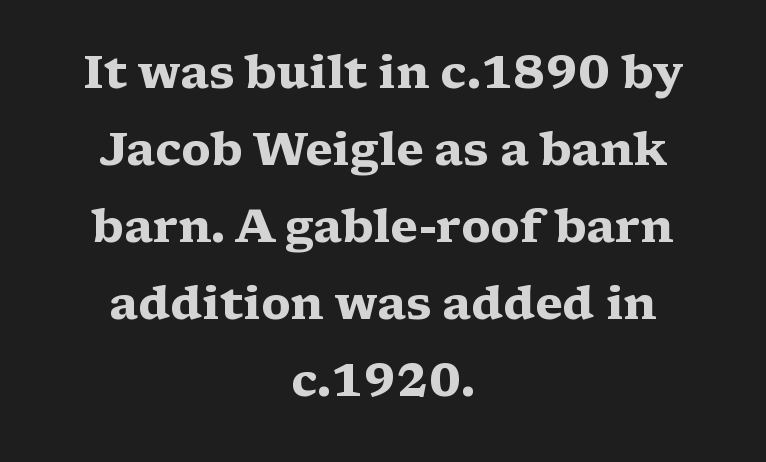
Designer's note — italics off, roman on. The line texture is even and compact thanks to regular tracking. Weight check: bold — yes, fully. Horizontal alignment here is central, giving a formal, balanced look. Letterform terminals end in serifs throughout the passage.
